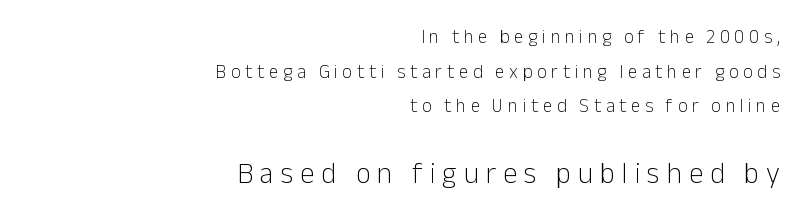
{"serif": "no", "italic": "no", "bold": "no", "weight": "light", "width": "normal", "stroke_contrast": "low", "x_height": "medium", "monospaced": "no", "underline": "no", "align": "right", "line_spacing_ratio": 1.82, "letter_spacing": "wide", "letter_spacing_em": 0.24, "larger_block": "second", "size_ratio": 1.53, "glyph_px": 29}
